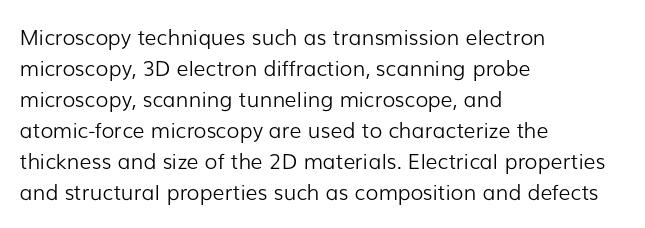
Q: Is the text bold? A: No.
Q: Is the text italic (slanted)? A: No, it is upright.
Q: Is the text underlined? A: No.
Q: How is the paragraph aligned? A: Left-aligned.
Q: Is the spacing between letters normal or unusually wide? A: Normal.
Q: Is the spacing between lines tight, normal or loose? A: Normal.
